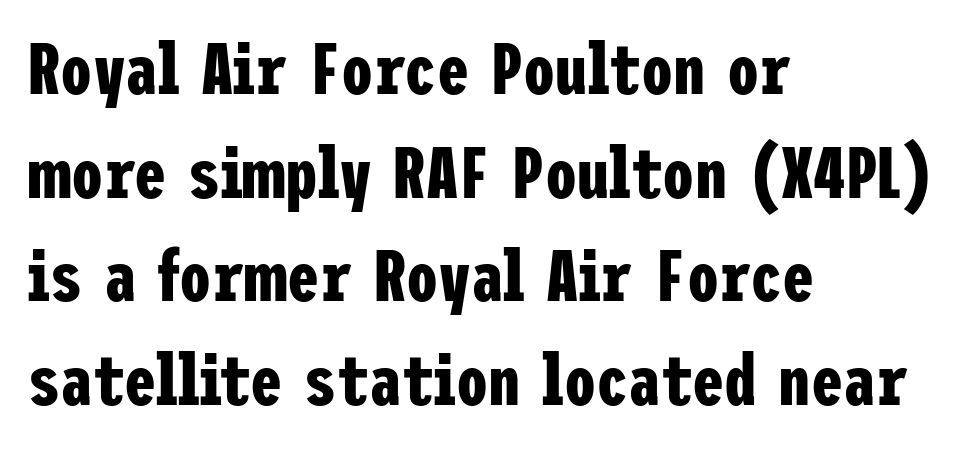
{"serif": "no", "italic": "no", "bold": "yes", "weight": "bold", "width": "condensed", "stroke_contrast": "low", "x_height": "medium", "underline": "no", "align": "left", "line_spacing": "normal", "line_spacing_ratio": 1.44, "letter_spacing": "normal", "letter_spacing_em": 0.0, "glyph_px": 72}
